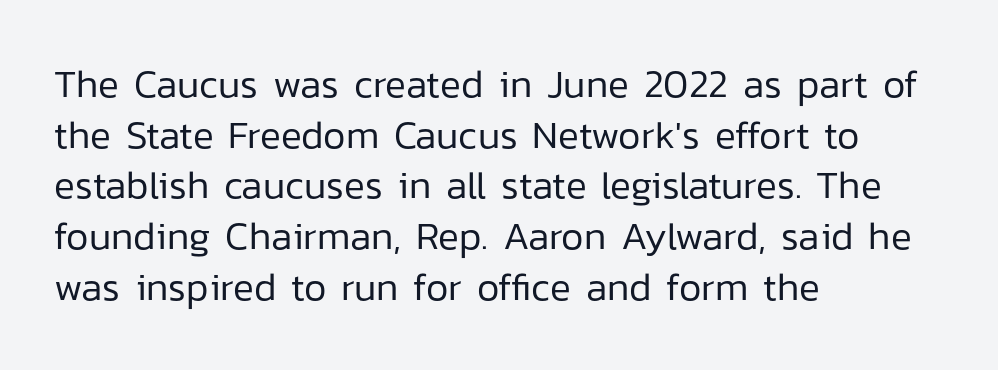
The image shows 39 px regular-weight sans-serif type, upright; set left-aligned, normal line spacing (1.3x), normal letter spacing, not underlined; low stroke contrast and a medium x-height.
